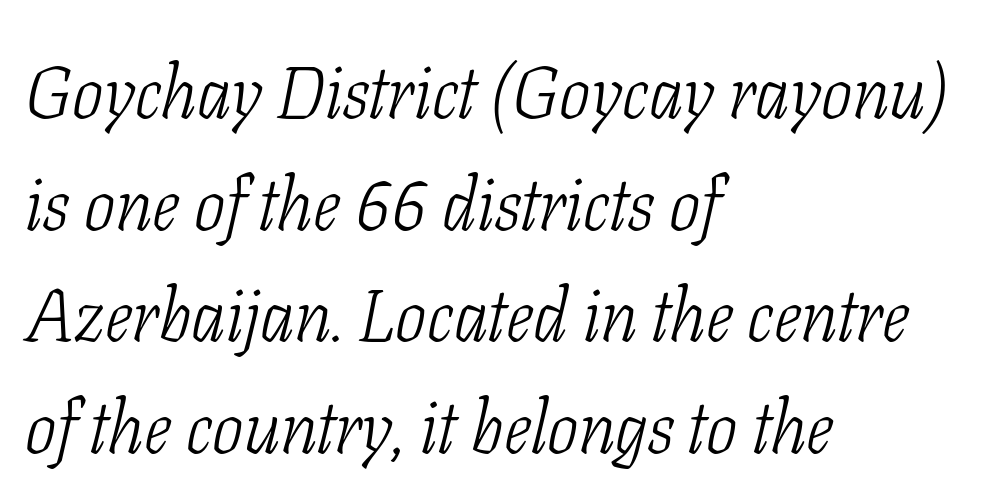
{"serif": "yes", "italic": "yes", "lean": "right", "slant_degrees": 11, "bold": "no", "weight": "light", "width": "condensed", "stroke_contrast": "low", "x_height": "medium", "monospaced": "no", "underline": "no", "align": "left", "line_spacing": "normal", "line_spacing_ratio": 1.51, "letter_spacing": "normal", "letter_spacing_em": 0.0, "glyph_px": 74}
